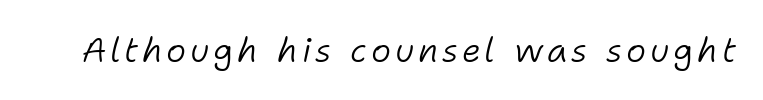
{"italic": "yes", "lean": "right", "slant_degrees": 11, "bold": "no", "weight": "light", "width": "normal", "stroke_contrast": "low", "x_height": "medium", "monospaced": "no", "underline": "no", "glyph_px": 34}
